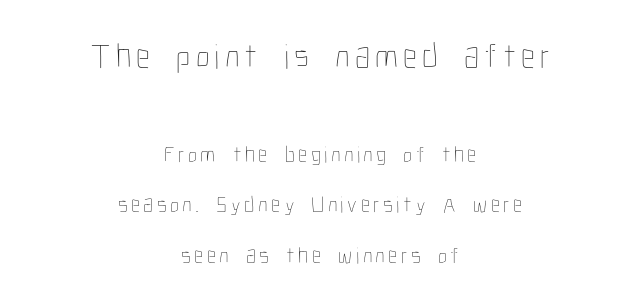
Q: Is the text bold? A: No.
Q: Is the text italic (slanted)? A: No, it is upright.
Q: Is the text underlined? A: No.
Q: How is the paragraph aligned? A: Centered.
Q: Is the spacing between lines tight, normal or loose? A: Loose.
Q: Which block of text is set in a larger size, the first (top) or the second (bottom)? A: The first (top) one.
Q: Width (condensed, normal, or wide)? A: Condensed.
Q: Stroke contrast? A: Low.
Q: x-height? A: Medium.
Q: Monospaced? A: No.
